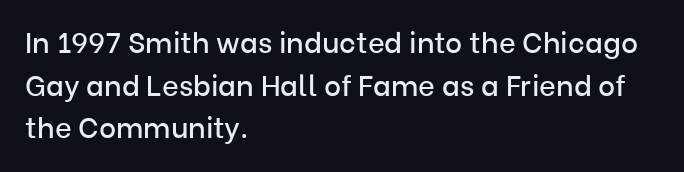
The image shows 29 px sans-serif type, upright; set left-aligned, normal line spacing (1.47x), normal letter spacing, not underlined; low stroke contrast and a medium x-height.
